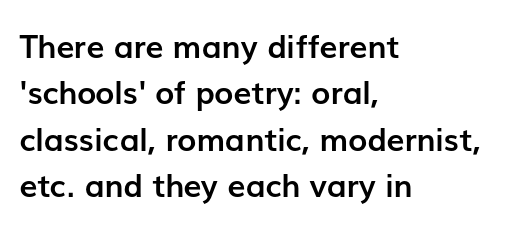
The image shows 32 px semibold sans-serif type, upright; set left-aligned, normal line spacing (1.45x), normal letter spacing, not underlined; low stroke contrast and a medium x-height.
